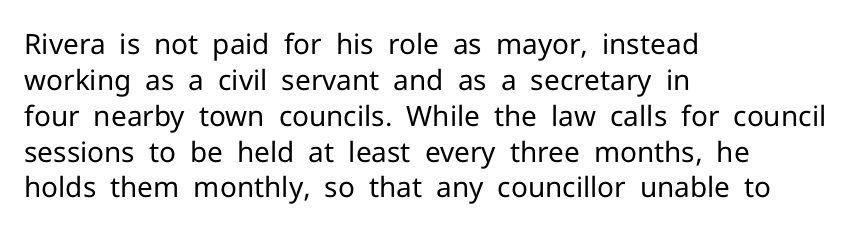
The image shows 28 px regular-weight sans-serif type, upright; set left-aligned, normal line spacing (1.28x), normal letter spacing, not underlined; low stroke contrast and a medium x-height.
